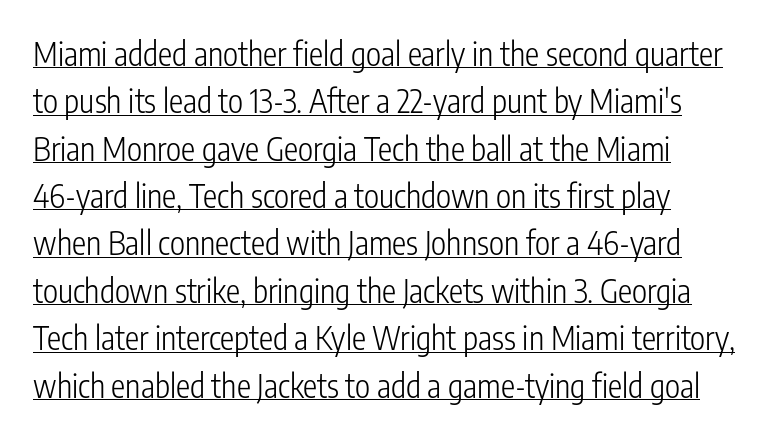
The image shows 32 px light, condensed sans-serif type, upright; set normal line spacing (1.48x), normal letter spacing, underlined; low stroke contrast and a medium x-height.
